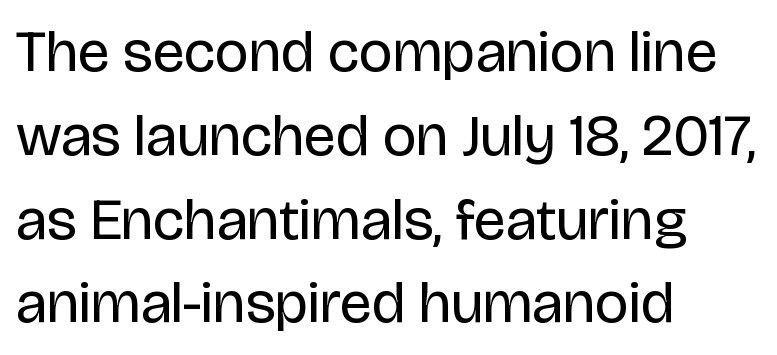
Q: Is the text bold? A: No.
Q: Is the text italic (slanted)? A: No, it is upright.
Q: Is the typeface a serif or a sans-serif typeface? A: Sans-serif.
Q: Is the text underlined? A: No.
Q: How is the paragraph aligned? A: Left-aligned.
Q: Is the spacing between letters normal or unusually wide? A: Normal.
Q: Is the spacing between lines tight, normal or loose? A: Normal.
Q: Width (condensed, normal, or wide)? A: Normal.
Q: Stroke contrast? A: Low.
Q: x-height? A: Large.
Q: Monospaced? A: No.
